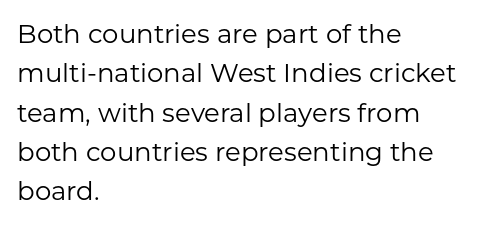
A typesetter would mark this as roman, not italic. Does the leading feel generous? No, just average. The typesetter chose a ragged-right arrangement here. The gaps between neighbouring characters are ordinary and unremarkable. Is this a heavy cut? Hardly; it is regular or lighter. The space directly below the letters is spotless.
